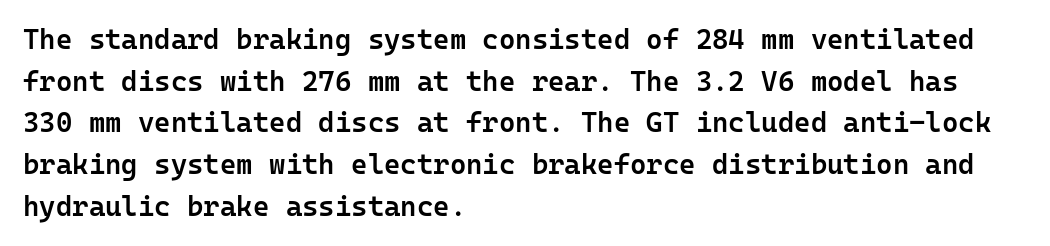
The image shows 28 px semibold sans-serif type, upright, monospaced; set left-aligned, normal line spacing (1.49x), normal letter spacing, not underlined; low stroke contrast and a medium x-height.
